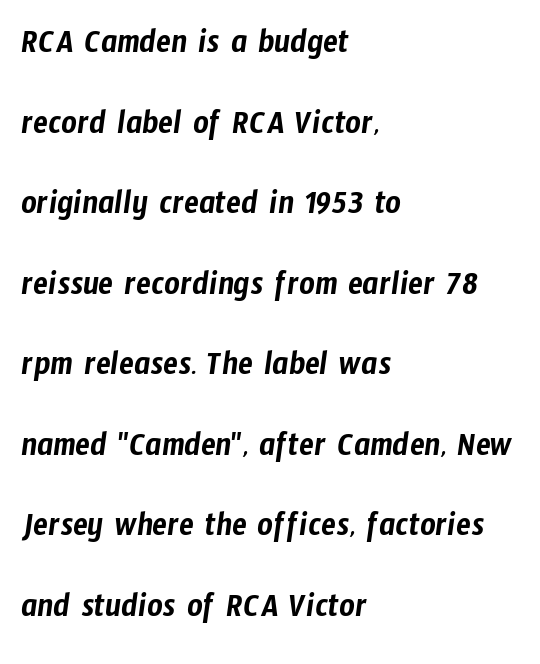
{"serif": "no", "width": "condensed", "stroke_contrast": "low", "x_height": "medium", "monospaced": "no", "underline": "no", "align": "left", "line_spacing": "loose", "line_spacing_ratio": 2.37, "letter_spacing": "normal", "letter_spacing_em": 0.0, "glyph_px": 34}
